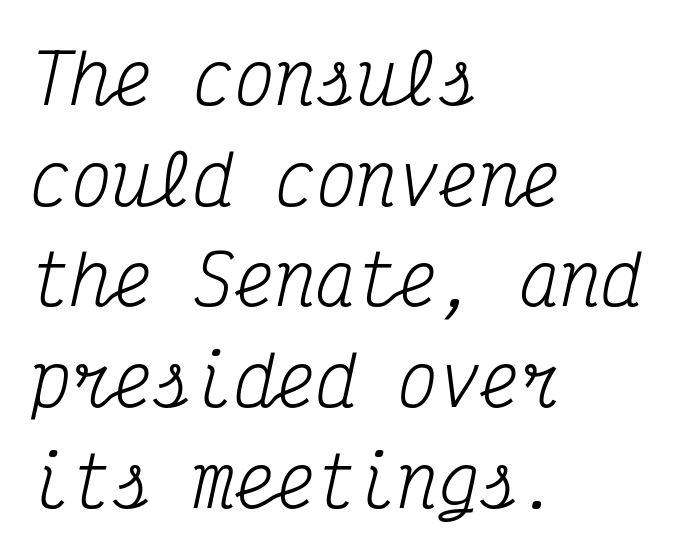
Default kerning and tracking; the words read as compact shapes. Letters have the restrained weight of plain body copy at most. This sample has the even, mechanical cadence of fixed-width lettering. Does the leading feel generous? No, just average.
